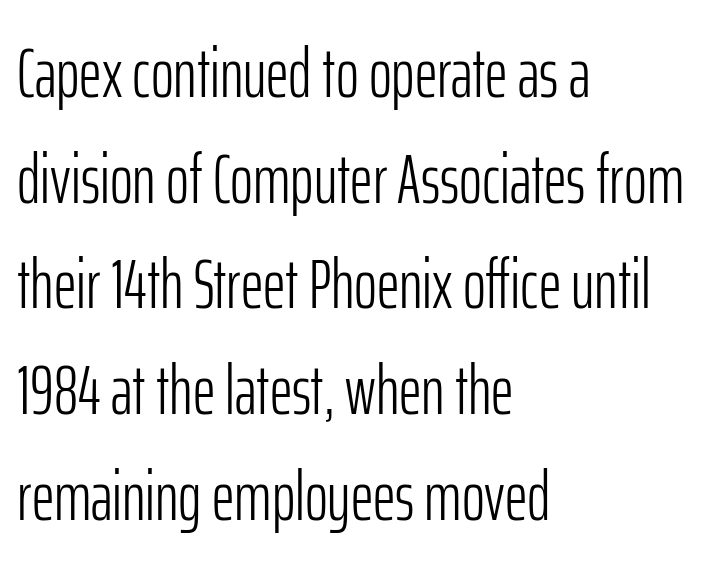
The image shows 70 px light, condensed sans-serif type, upright; set left-aligned, normal line spacing (1.51x), normal letter spacing, not underlined; low stroke contrast and a medium x-height.
